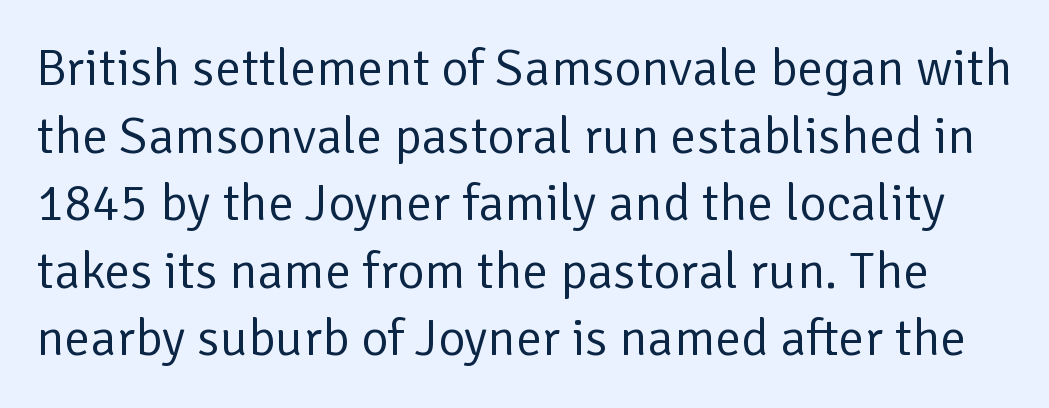
Q: Is the text bold? A: No.
Q: Is the text italic (slanted)? A: No, it is upright.
Q: Is the typeface a serif or a sans-serif typeface? A: Sans-serif.
Q: Is the text underlined? A: No.
Q: Is the spacing between letters normal or unusually wide? A: Normal.
Q: Is the spacing between lines tight, normal or loose? A: Normal.
Q: Width (condensed, normal, or wide)? A: Normal.
Q: Stroke contrast? A: Low.
Q: x-height? A: Medium.
Q: Monospaced? A: No.
